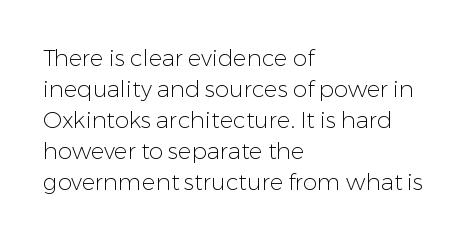
Q: Is the text bold? A: No.
Q: Is the text italic (slanted)? A: No, it is upright.
Q: Is the text underlined? A: No.
Q: How is the paragraph aligned? A: Left-aligned.
Q: Is the spacing between letters normal or unusually wide? A: Normal.
Q: Is the spacing between lines tight, normal or loose? A: Normal.
